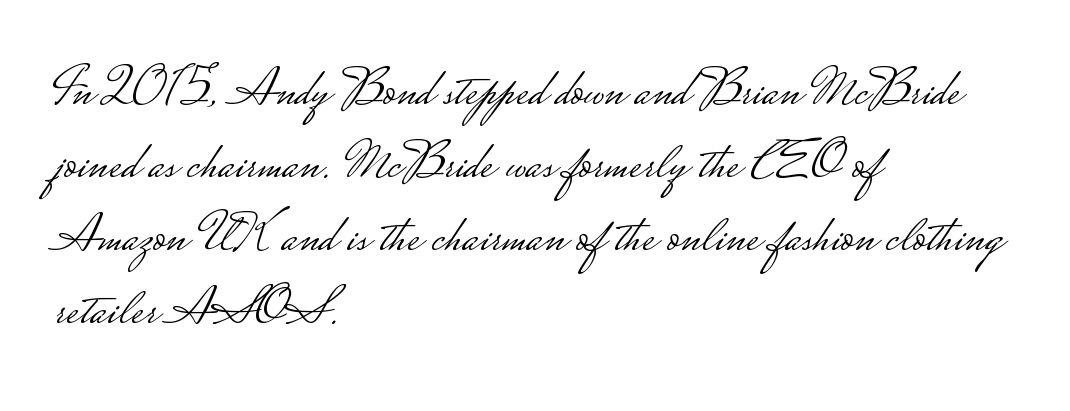
{"serif": "no", "bold": "no", "weight": "light", "width": "wide", "stroke_contrast": "low", "monospaced": "no", "underline": "no", "align": "left", "line_spacing": "normal", "line_spacing_ratio": 1.33, "letter_spacing": "normal", "letter_spacing_em": 0.0, "glyph_px": 55}
